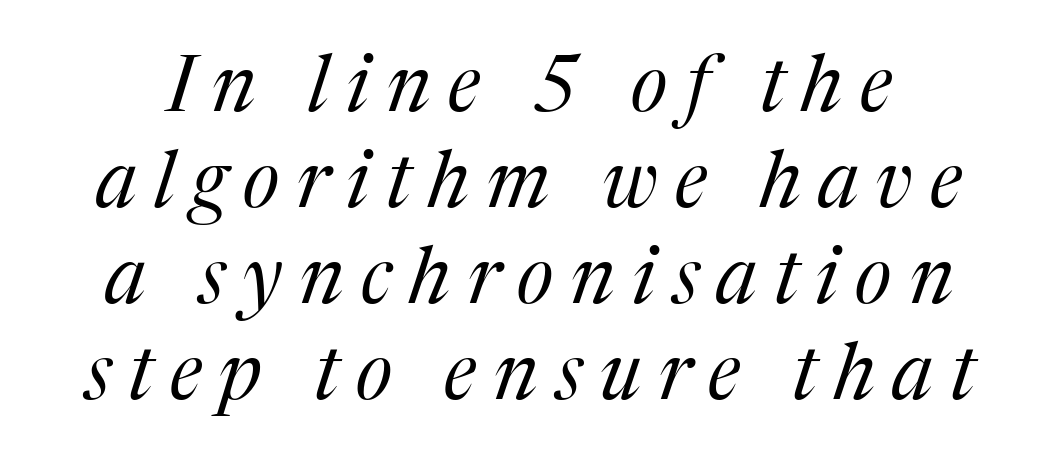
{"serif": "yes", "italic": "yes", "lean": "right", "slant_degrees": 17, "bold": "no", "weight": "regular", "width": "normal", "stroke_contrast": "medium", "x_height": "medium", "monospaced": "no", "underline": "no", "line_spacing_ratio": 1.23, "letter_spacing": "wide", "letter_spacing_em": 0.22, "glyph_px": 78}
